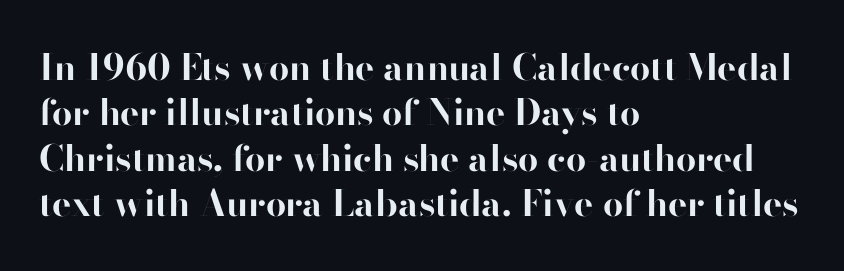
{"serif": "no", "italic": "no", "bold": "yes", "weight": "bold", "width": "normal", "stroke_contrast": "high", "x_height": "small", "monospaced": "no", "underline": "no", "align": "left", "line_spacing": "normal", "line_spacing_ratio": 1.26, "letter_spacing": "normal", "letter_spacing_em": 0.0, "glyph_px": 36}
